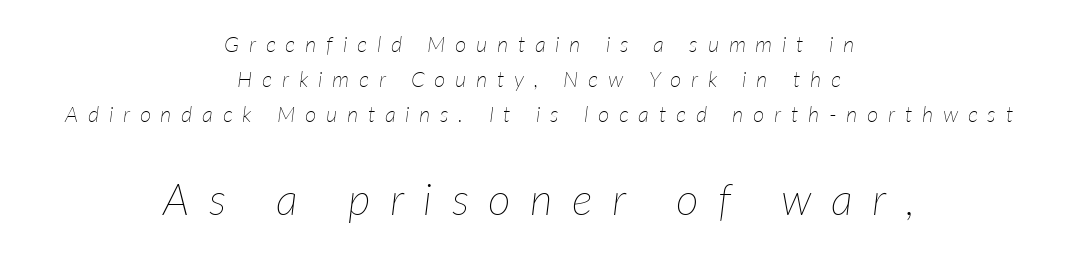
The image shows 44 px thin type, italic (leaning right); set centered, normal line spacing (1.6x), unusually wide letter spacing (+0.44 em), not underlined; the second (bottom) block is 2.0x larger; low stroke contrast and a medium x-height.
